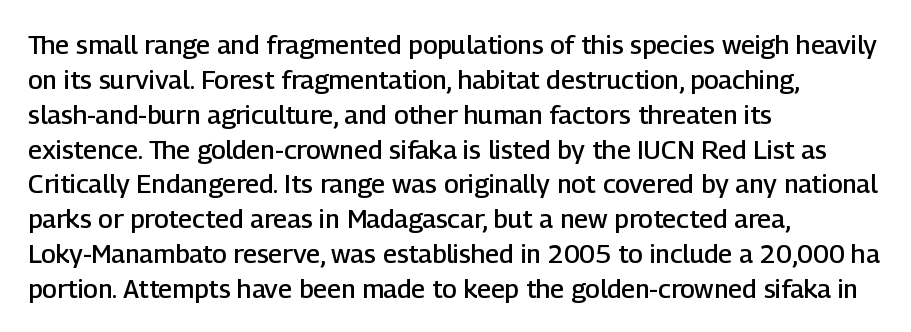
The image shows 26 px text type, upright; set left-aligned, normal line spacing (1.34x), normal letter spacing, not underlined.
